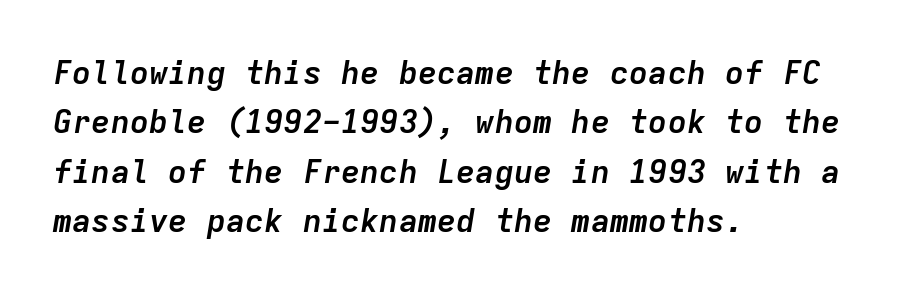
The font's italic variant was chosen for this text. Rows of type keep a routine distance in the vertical direction. Characters follow at the spacing the type designer built in. The lines in this sample share a left origin and differ only in where they stop. Spacing verdict: monospaced, one width for all characters. On the weight axis this lands at bold, roughly 700.
